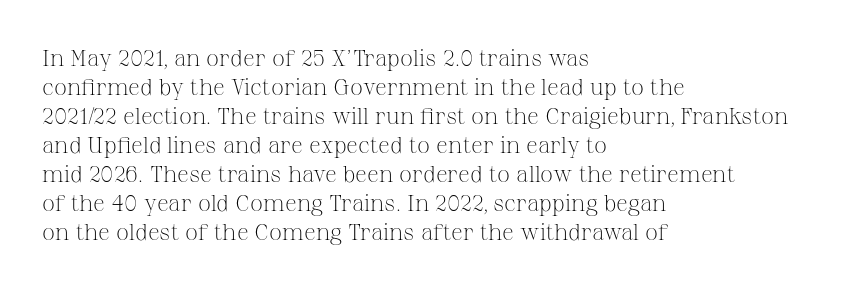
Q: Is the text bold? A: No.
Q: Is the text italic (slanted)? A: No, it is upright.
Q: Is the text underlined? A: No.
Q: How is the paragraph aligned? A: Left-aligned.
Q: Is the spacing between letters normal or unusually wide? A: Normal.
Q: Is the spacing between lines tight, normal or loose? A: Normal.
